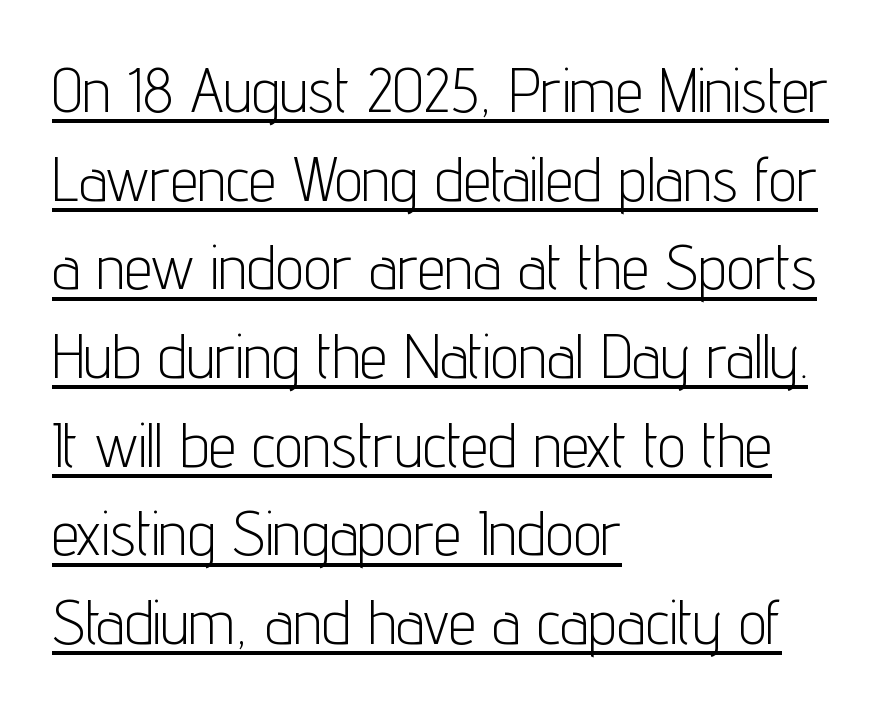
The image shows 62 px light, condensed sans-serif type, upright; set left-aligned, normal line spacing (1.43x), normal letter spacing, underlined; low stroke contrast and a medium x-height.
